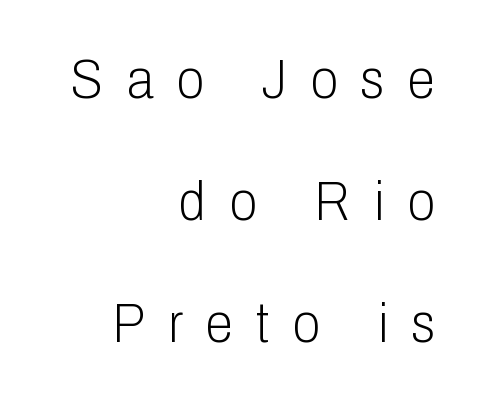
Q: Is the text bold? A: No.
Q: Is the text italic (slanted)? A: No, it is upright.
Q: Is the typeface a serif or a sans-serif typeface? A: Sans-serif.
Q: Is the text underlined? A: No.
Q: How is the paragraph aligned? A: Right-aligned.
Q: Is the spacing between letters normal or unusually wide? A: Unusually wide.
Q: Is the spacing between lines tight, normal or loose? A: Loose.
Q: Width (condensed, normal, or wide)? A: Condensed.
Q: Stroke contrast? A: Low.
Q: x-height? A: Medium.
Q: Monospaced? A: No.
